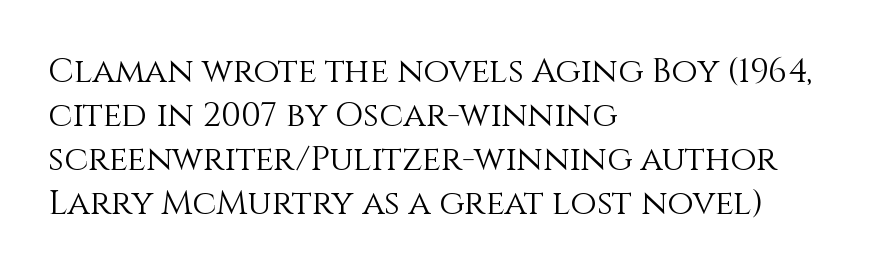
These lines are set flush left with a ragged right edge. The string is rendered with underlining switched off. Heft: none added — not bold. Quick note: not italic, upright. The rows are spaced the way most documents space them.
